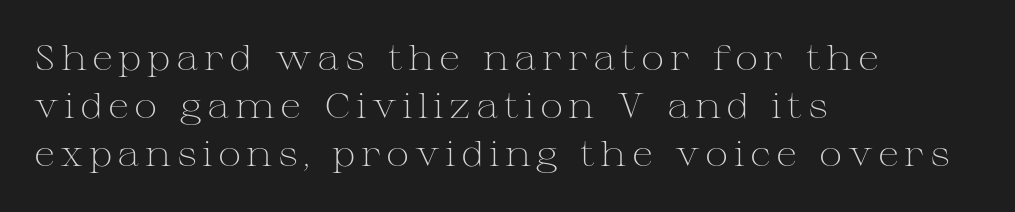
The image shows 35 px light, wide serif type, upright; set left-aligned, normal line spacing (1.37x), not underlined; medium stroke contrast and a medium x-height.
